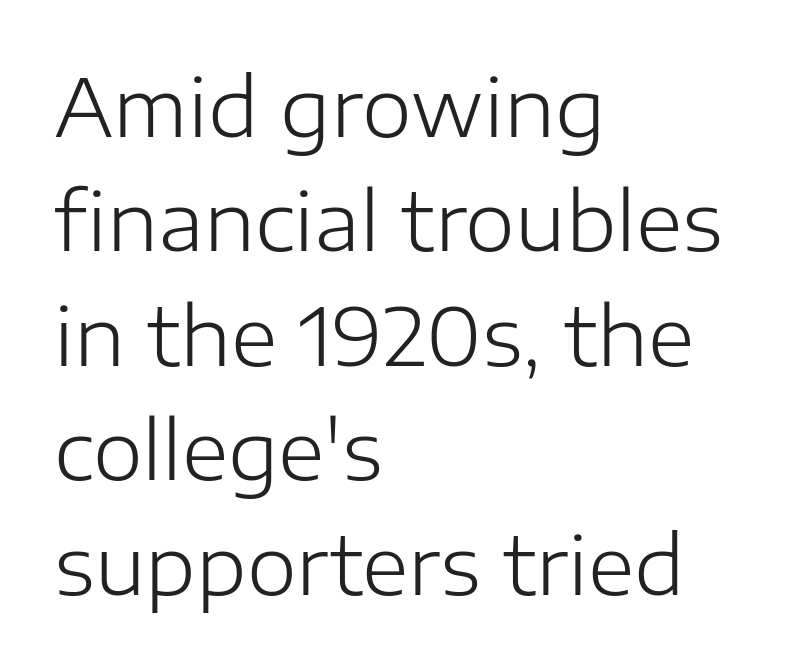
The image shows 80 px light sans-serif type, upright; set left-aligned, normal line spacing (1.43x), normal letter spacing, not underlined; low stroke contrast and a medium x-height.
